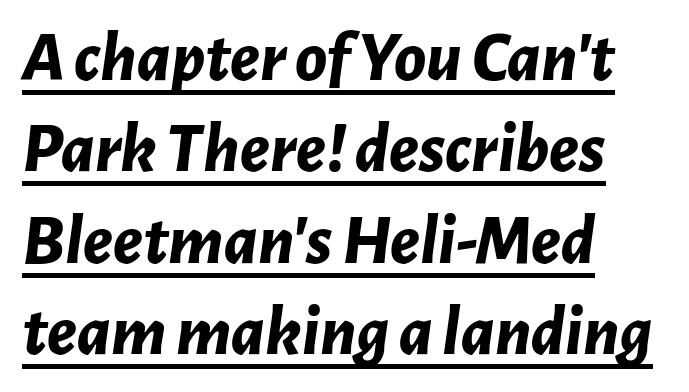
The image shows 72 px bold type, italic (leaning right); set left-aligned, normal line spacing (1.27x), normal letter spacing, underlined; low stroke contrast and a medium x-height.
